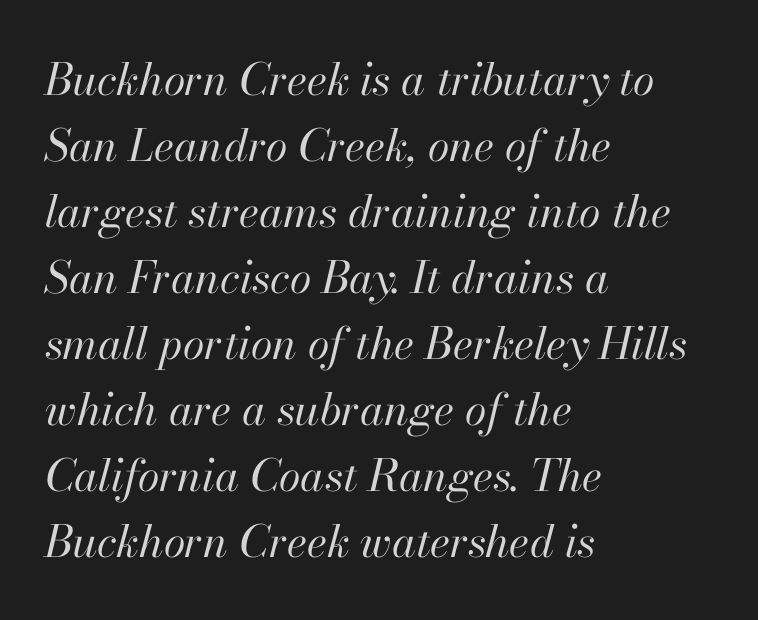
{"italic": "yes", "lean": "right", "slant_degrees": 13, "bold": "no", "weight": "regular", "width": "normal", "stroke_contrast": "high", "x_height": "small", "monospaced": "no", "underline": "no", "align": "left", "line_spacing": "normal", "line_spacing_ratio": 1.5, "letter_spacing": "normal", "letter_spacing_em": 0.0, "glyph_px": 44}
